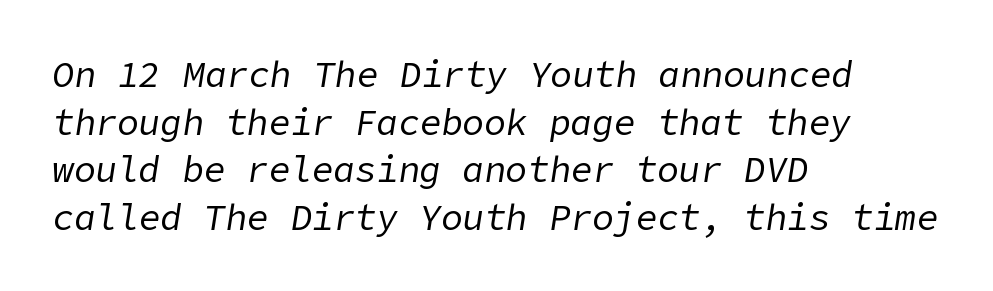
Q: Is the text bold? A: No.
Q: Is the text italic (slanted)? A: Yes, it leans right by about 9 degrees.
Q: Is the text underlined? A: No.
Q: How is the paragraph aligned? A: Left-aligned.
Q: Is the spacing between letters normal or unusually wide? A: Normal.
Q: Is the spacing between lines tight, normal or loose? A: Normal.
Q: Width (condensed, normal, or wide)? A: Normal.
Q: Stroke contrast? A: Low.
Q: x-height? A: Medium.
